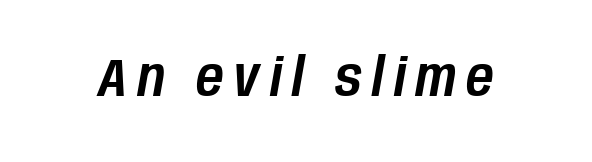
Q: Is the text italic (slanted)? A: Yes, it leans right by about 10 degrees.
Q: Is the text underlined? A: No.
Q: Width (condensed, normal, or wide)? A: Condensed.
Q: Stroke contrast? A: Low.
Q: x-height? A: Large.
Q: Monospaced? A: No.
